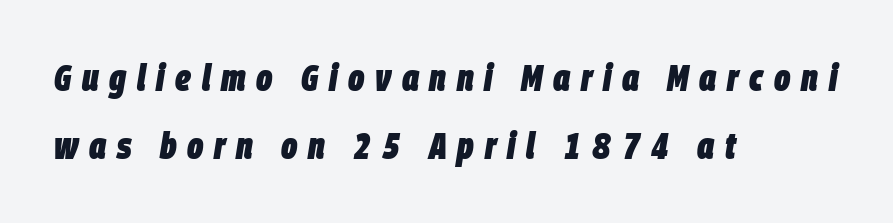
{"italic": "yes", "lean": "right", "slant_degrees": 9, "bold": "yes", "weight": "heavy", "width": "condensed", "stroke_contrast": "low", "x_height": "large", "monospaced": "no", "underline": "no", "align": "left", "line_spacing_ratio": 1.79, "letter_spacing": "wide", "letter_spacing_em": 0.28, "glyph_px": 38}
